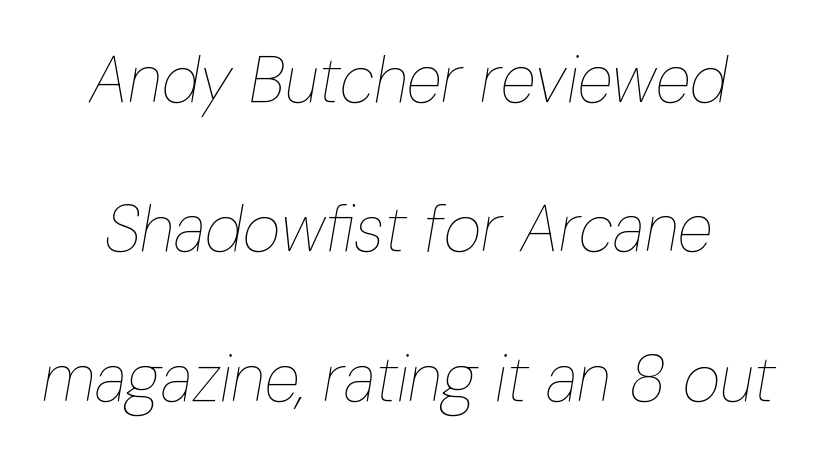
Q: Is the text bold? A: No.
Q: Is the text italic (slanted)? A: Yes, it leans right by about 10 degrees.
Q: Is the text underlined? A: No.
Q: Is the spacing between letters normal or unusually wide? A: Normal.
Q: Is the spacing between lines tight, normal or loose? A: Loose.
Q: Width (condensed, normal, or wide)? A: Condensed.
Q: Stroke contrast? A: Low.
Q: x-height? A: Medium.
Q: Monospaced? A: No.
